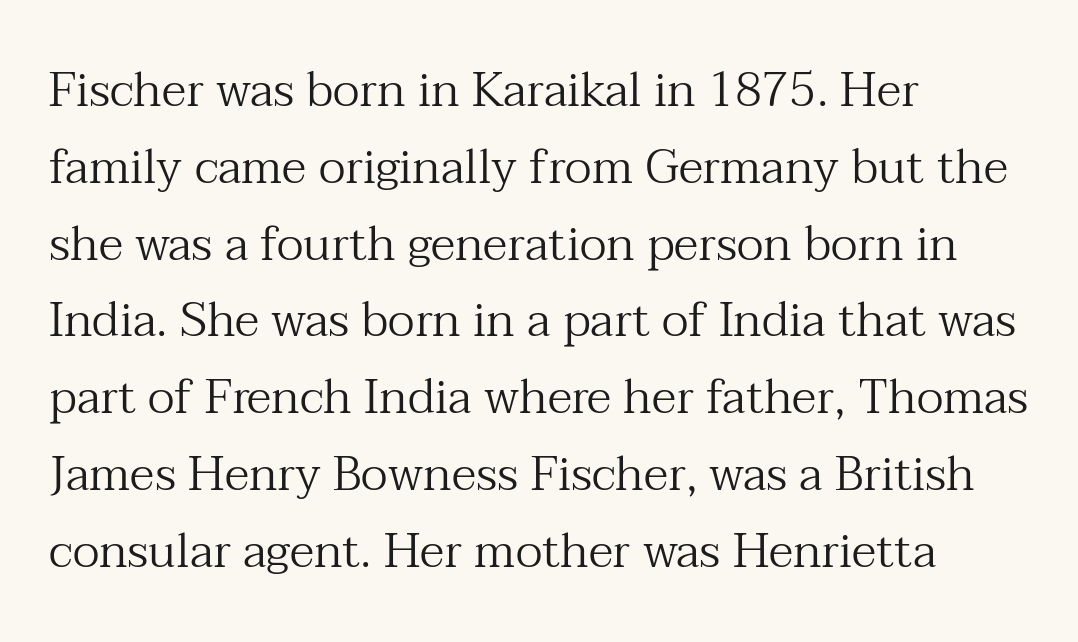
{"serif": "yes", "italic": "no", "bold": "no", "weight": "regular", "width": "normal", "stroke_contrast": "medium", "x_height": "medium", "monospaced": "no", "underline": "no", "align": "left", "line_spacing": "normal", "line_spacing_ratio": 1.6, "letter_spacing": "normal", "letter_spacing_em": 0.0, "glyph_px": 48}
